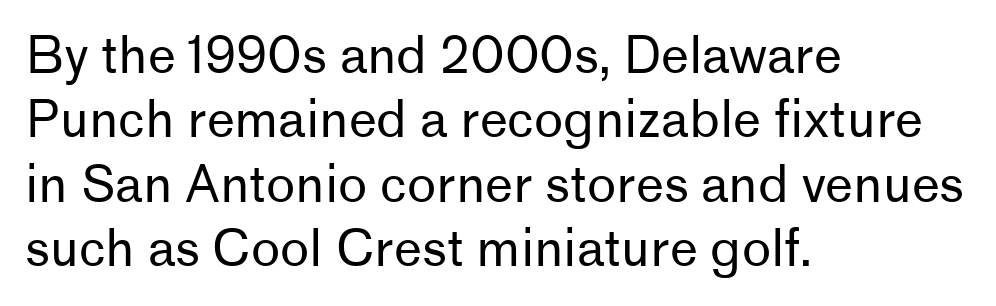
{"serif": "no", "italic": "no", "bold": "no", "weight": "regular", "width": "normal", "stroke_contrast": "low", "x_height": "medium", "monospaced": "no", "underline": "no", "align": "left", "line_spacing": "normal", "line_spacing_ratio": 1.29, "letter_spacing": "normal", "letter_spacing_em": 0.0, "glyph_px": 50}
